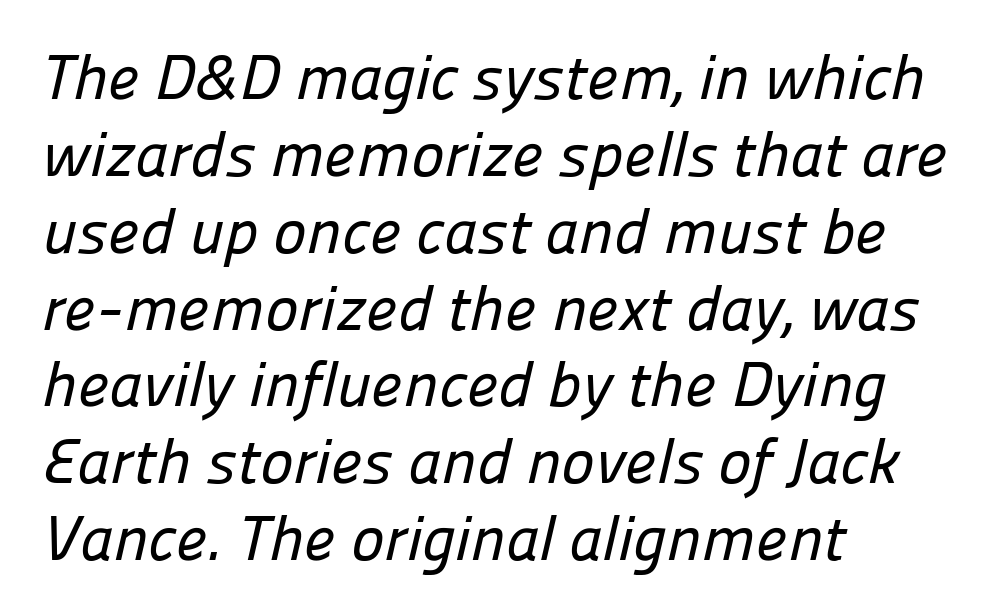
The image shows 63 px sans-serif type; set left-aligned, line spacing 1.22x, normal letter spacing, not underlined; low stroke contrast and a medium x-height.
